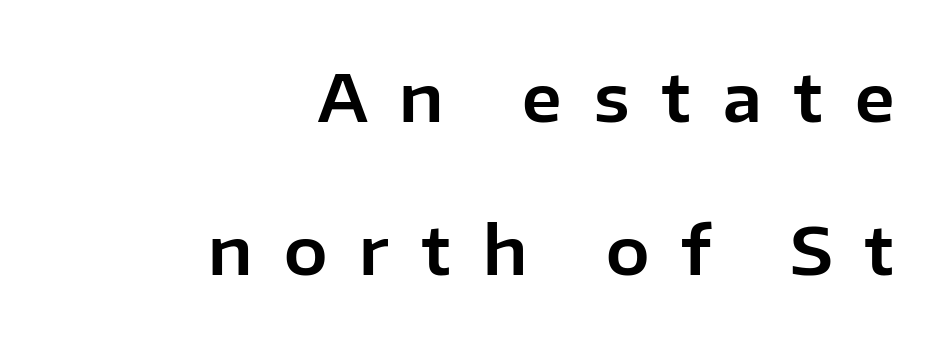
Students, observe: this is what heavily led, spacious text looks like. Each letter keeps its own natural width here, so spacing adapts to shape. I'd call this a sans setting — the letters go barefoot. It's the straight-up-and-down kind of type. Letter spacing: wide.
